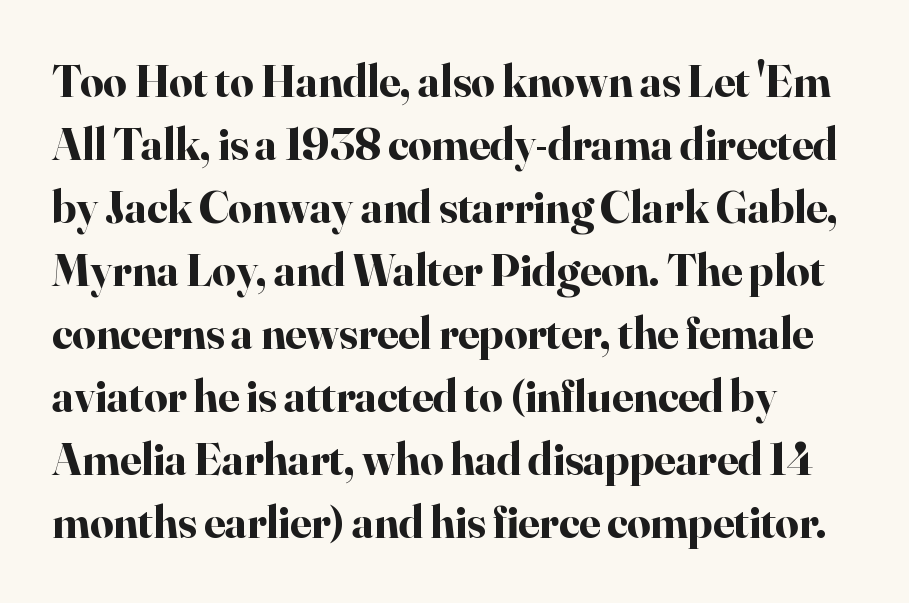
{"serif": "yes", "italic": "no", "bold": "yes", "weight": "bold", "width": "normal", "stroke_contrast": "high", "x_height": "small", "monospaced": "no", "underline": "no", "line_spacing": "normal", "line_spacing_ratio": 1.37, "letter_spacing": "normal", "letter_spacing_em": 0.0, "glyph_px": 46}
